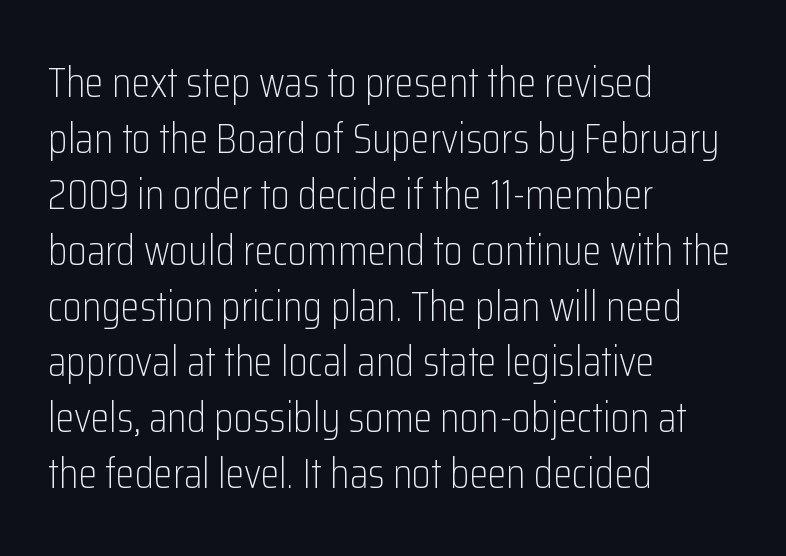
Q: Is the text bold? A: No.
Q: Is the text italic (slanted)? A: No, it is upright.
Q: Is the typeface a serif or a sans-serif typeface? A: Sans-serif.
Q: Is the text underlined? A: No.
Q: How is the paragraph aligned? A: Left-aligned.
Q: Is the spacing between letters normal or unusually wide? A: Normal.
Q: Is the spacing between lines tight, normal or loose? A: Normal.
Q: Width (condensed, normal, or wide)? A: Condensed.
Q: Stroke contrast? A: Low.
Q: x-height? A: Medium.
Q: Monospaced? A: No.
